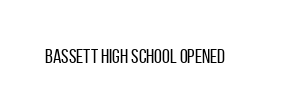
{"italic": "no", "bold": "no", "underline": "no", "letter_spacing": "normal", "letter_spacing_em": 0.0, "glyph_px": 20}
